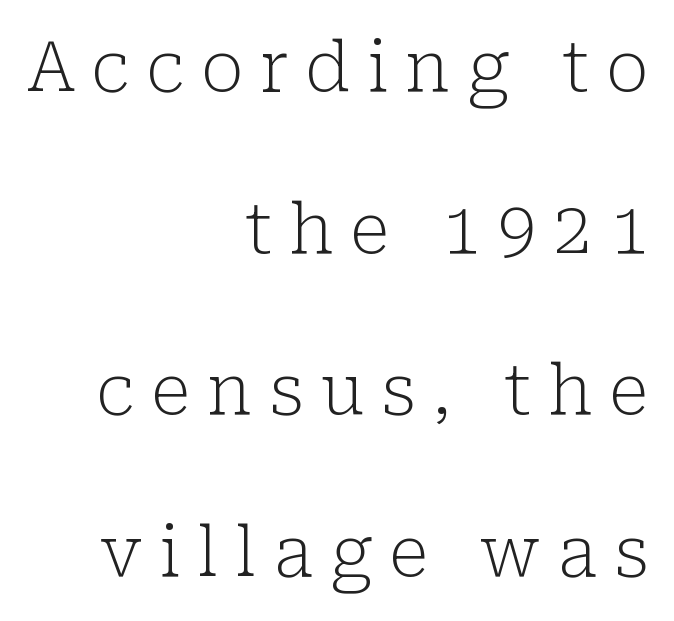
{"serif": "yes", "italic": "no", "bold": "no", "weight": "light", "width": "normal", "stroke_contrast": "low", "x_height": "medium", "monospaced": "no", "underline": "no", "align": "right", "line_spacing": "loose", "line_spacing_ratio": 2.31, "letter_spacing": "wide", "letter_spacing_em": 0.24, "glyph_px": 70}
